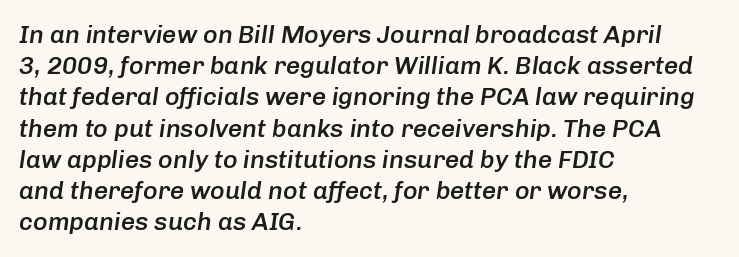
The image shows 25 px text type, italic (leaning right); set left-aligned, normal line spacing (1.25x), normal letter spacing, not underlined.
